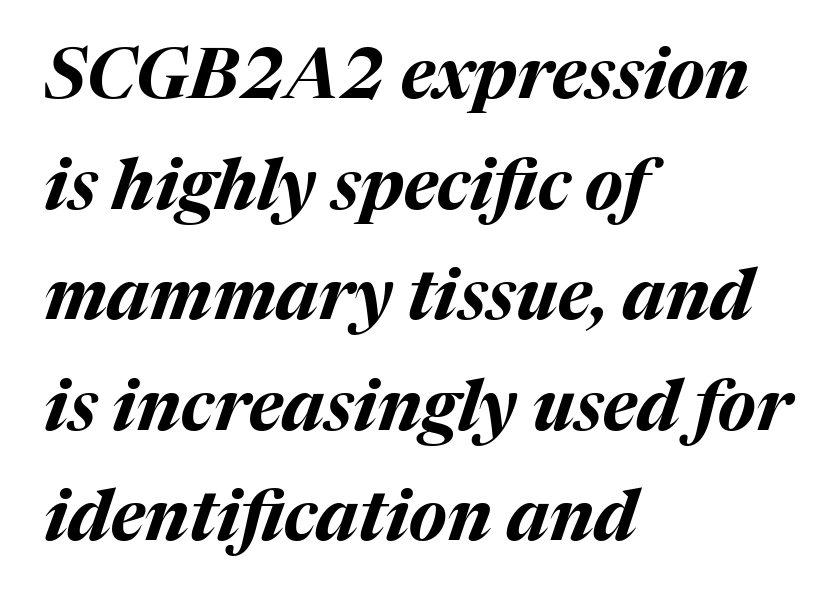
How are the letters spaced? Ordinarily, with no added tracking. The letters advance in unequal steps, a hallmark of proportional type. The specimen reads as italic at a glance. Decoration check: the copy has no underline.
